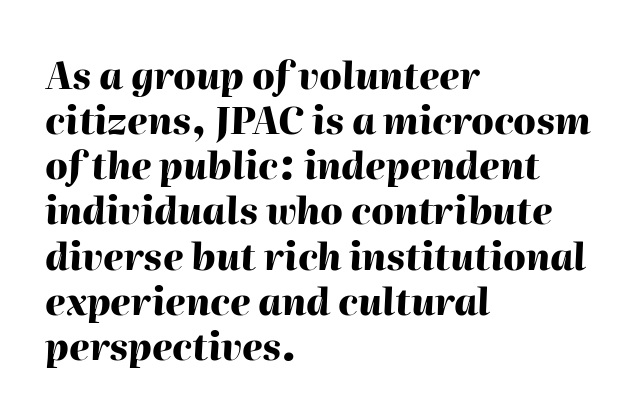
The image shows 37 px heavy type, italic (leaning right); set left-aligned, line spacing 1.22x, normal letter spacing, not underlined; high stroke contrast and a medium x-height.
